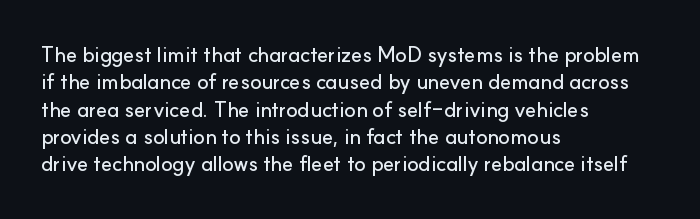
{"italic": "no", "underline": "no", "align": "left", "line_spacing": "normal", "line_spacing_ratio": 1.3, "letter_spacing": "normal", "letter_spacing_em": 0.0, "glyph_px": 21}
